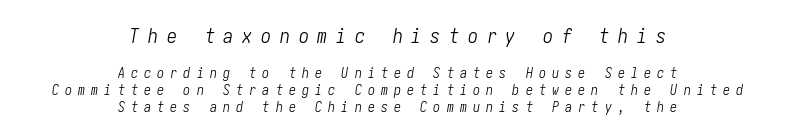
{"italic": "yes", "lean": "right", "slant_degrees": 10, "bold": "no", "underline": "no", "align": "center", "line_spacing_ratio": 1.23, "letter_spacing": "wide", "letter_spacing_em": 0.44, "larger_block": "first", "size_ratio": 1.43, "glyph_px": 20}
